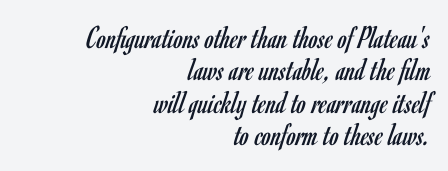
Only glyphs here, with clear space below each row. Caption: multi-line text, flush right, ragged left. Font category for this specimen: sans-serif. How would I describe the line gaps? Narrow and economical. The letters look calm and open, with moderate or lighter stems.
